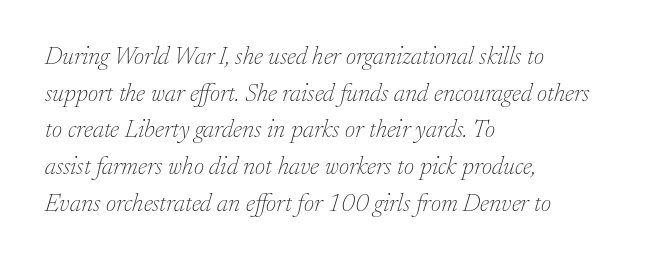
The image shows 25 px text type, italic (leaning right); set left-aligned, normal line spacing (1.47x), normal letter spacing, not underlined.
